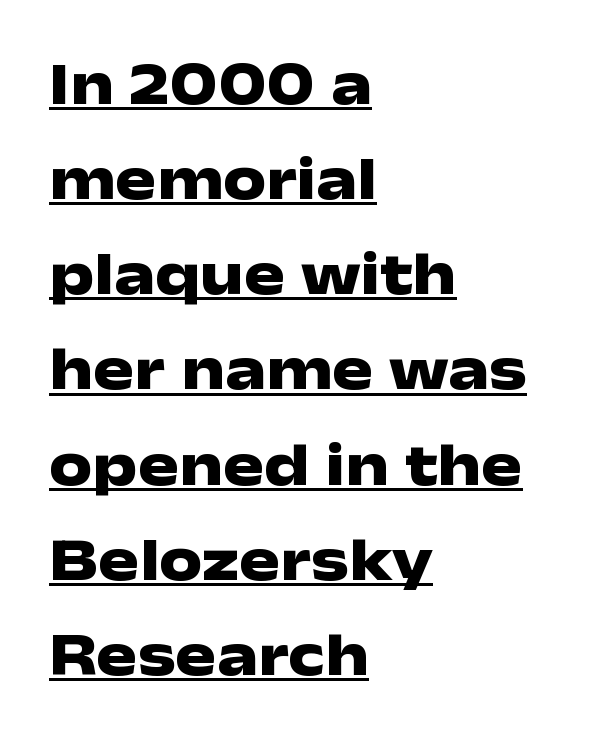
The image shows 61 px heavy, wide sans-serif type, upright; set left-aligned, normal line spacing (1.56x), normal letter spacing, underlined; low stroke contrast and a medium x-height.
